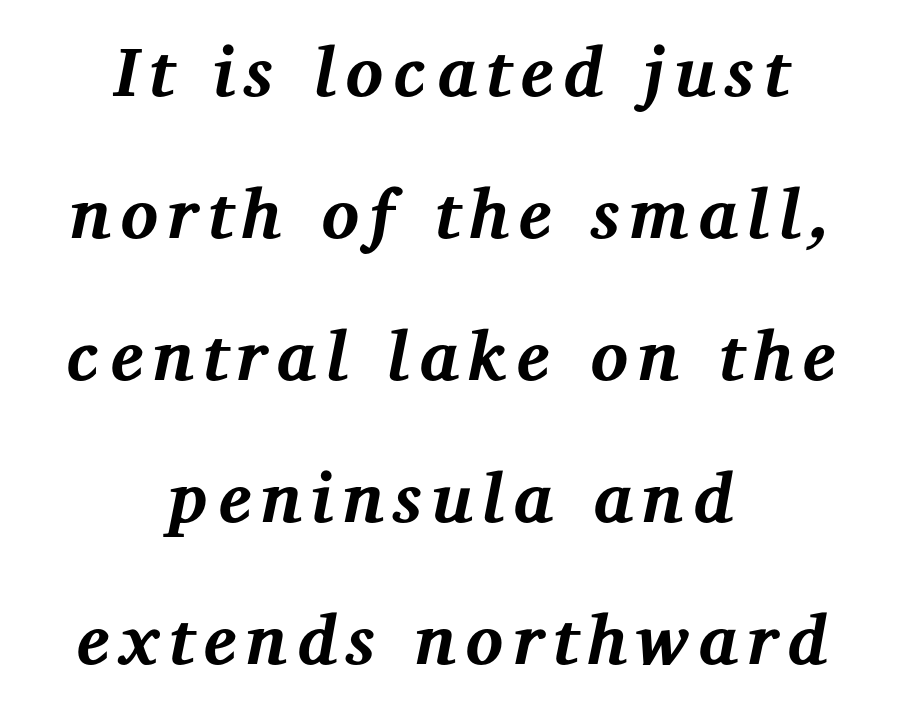
Q: Is the text bold? A: Yes.
Q: Is the text italic (slanted)? A: Yes, it leans right by about 12 degrees.
Q: Is the typeface a serif or a sans-serif typeface? A: Serif.
Q: Is the text underlined? A: No.
Q: How is the paragraph aligned? A: Centered.
Q: Is the spacing between lines tight, normal or loose? A: Loose.
Q: Width (condensed, normal, or wide)? A: Normal.
Q: Stroke contrast? A: Medium.
Q: x-height? A: Medium.
Q: Monospaced? A: No.
